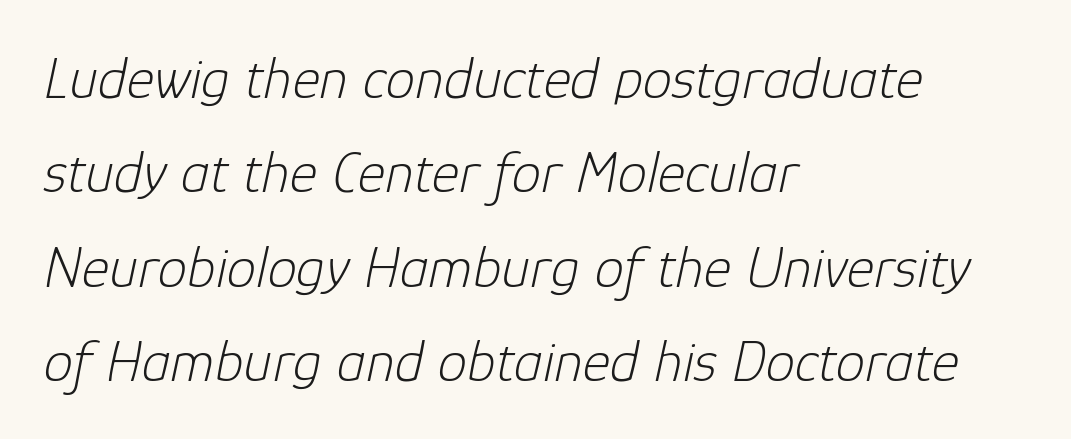
Bare-footed words on every line. Is the type slanted? Yes — the strokes lean at a clear angle. What stands out about the letter spacing? Nothing — it is the standard amount. Students, observe: this is what conventionally led text looks like.
